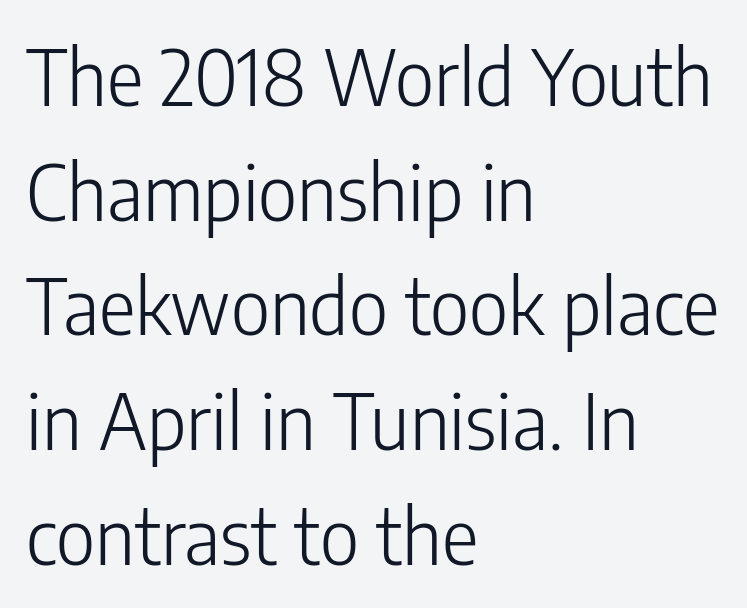
Compared with a centered layout, this one pins lines to the left instead. The glyphs in this specimen are sans serif. Every character sits straight up, as roman type does. These lines are rendered in a variable-pitch font.
